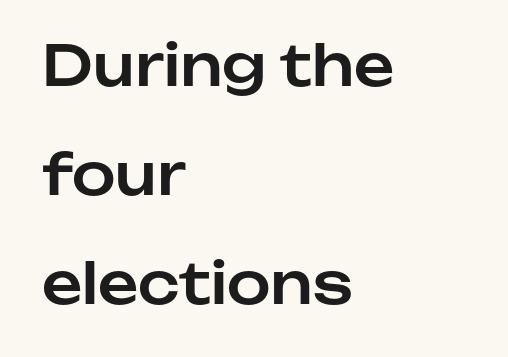
{"serif": "no", "italic": "no", "width": "normal", "stroke_contrast": "low", "x_height": "medium", "monospaced": "no", "underline": "no", "align": "left", "line_spacing": "loose", "line_spacing_ratio": 1.95, "letter_spacing": "normal", "letter_spacing_em": 0.0, "glyph_px": 56}
